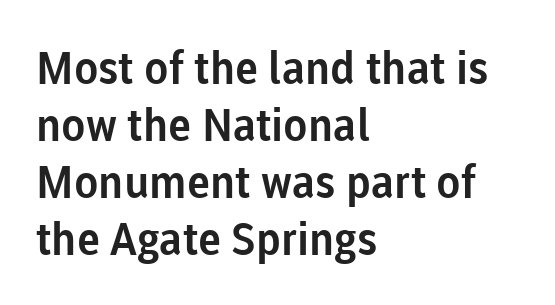
The image shows 45 px sans-serif type, upright; set left-aligned, normal line spacing (1.27x), normal letter spacing, not underlined; low stroke contrast and a medium x-height.
